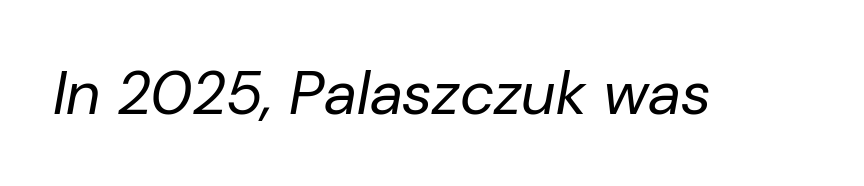
Short note: letters normally spaced. The baseline area is clear. The letters advance in unequal steps, a hallmark of proportional type. The weight would be labelled regular, book, light, or lighter still. Italic? Definitely — the glyphs are oblique.
